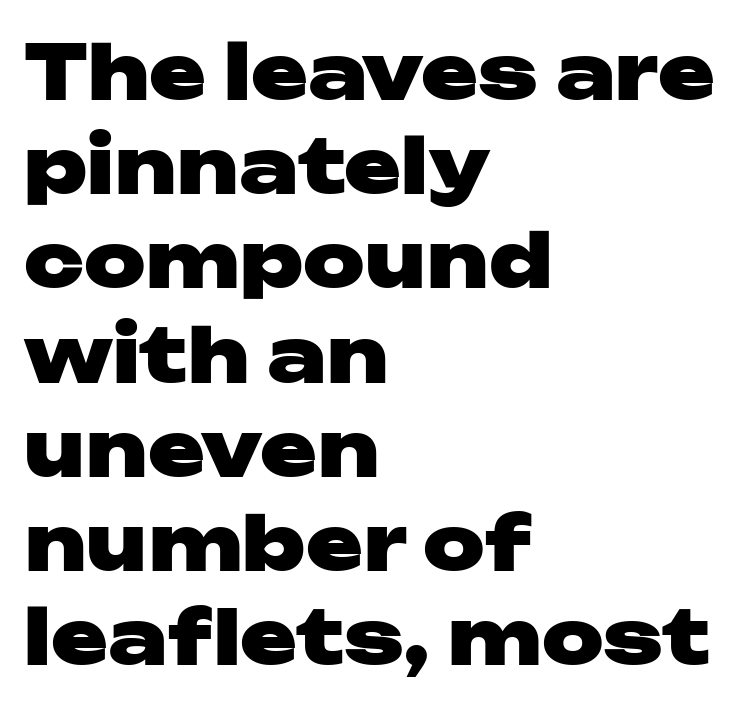
{"serif": "no", "italic": "no", "bold": "yes", "weight": "heavy", "width": "wide", "stroke_contrast": "low", "x_height": "medium", "monospaced": "no", "underline": "no", "align": "left", "line_spacing_ratio": 1.24, "letter_spacing": "normal", "letter_spacing_em": 0.0, "glyph_px": 76}
